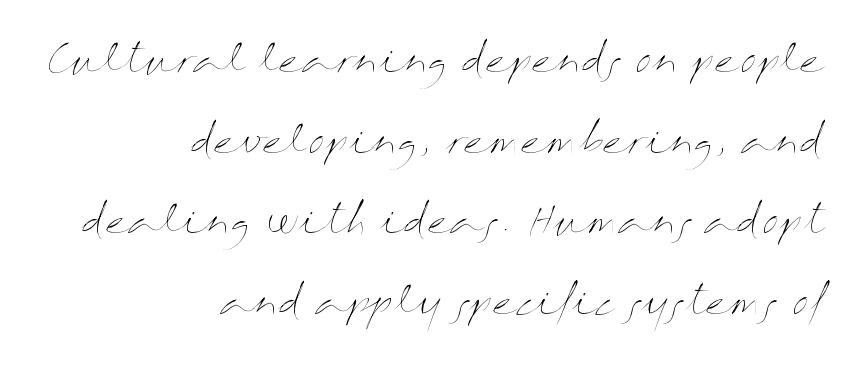
Q: Is the text bold? A: No.
Q: Is the text italic (slanted)? A: Yes.
Q: Is the text underlined? A: No.
Q: How is the paragraph aligned? A: Right-aligned.
Q: Is the spacing between letters normal or unusually wide? A: Normal.
Q: Is the spacing between lines tight, normal or loose? A: Loose.
Q: Width (condensed, normal, or wide)? A: Wide.
Q: Stroke contrast? A: Medium.
Q: x-height? A: Medium.
Q: Monospaced? A: No.
